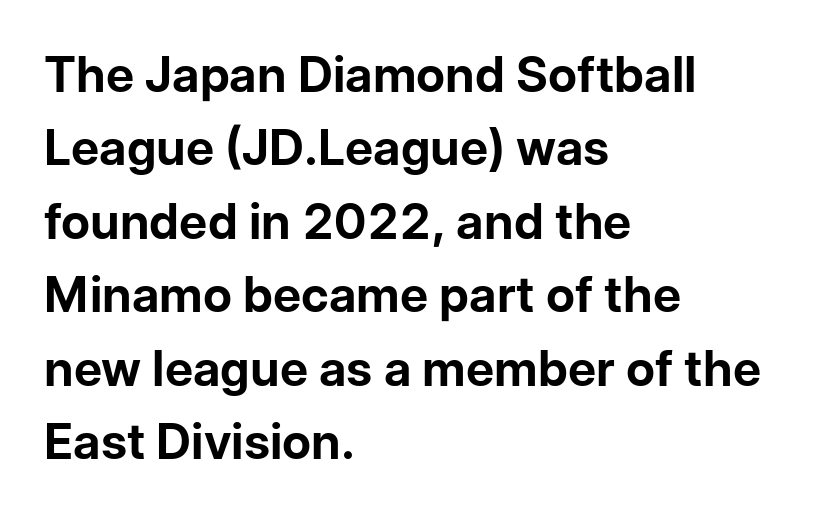
The image shows 49 px bold sans-serif type, upright; set left-aligned, normal line spacing (1.5x), normal letter spacing, not underlined; low stroke contrast and a medium x-height.
